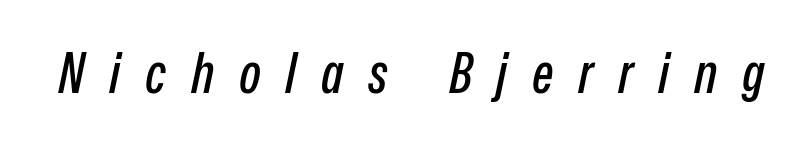
Quick note: italic. The letters advance in unequal steps, a hallmark of proportional type. The foot of each line stays bare and open. The rendering inserts visible extra space after every character.
